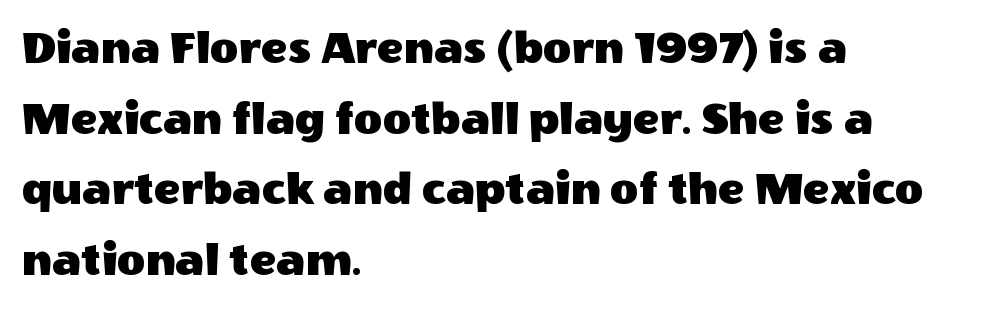
Q: Is the text italic (slanted)? A: No, it is upright.
Q: Is the typeface a serif or a sans-serif typeface? A: Sans-serif.
Q: Is the text underlined? A: No.
Q: How is the paragraph aligned? A: Left-aligned.
Q: Is the spacing between letters normal or unusually wide? A: Normal.
Q: Is the spacing between lines tight, normal or loose? A: Normal.
Q: Width (condensed, normal, or wide)? A: Normal.
Q: x-height? A: Large.
Q: Monospaced? A: No.
